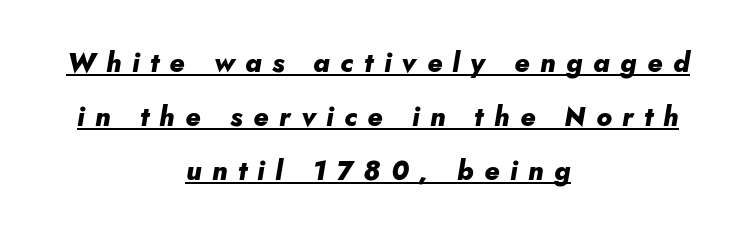
The image shows 27 px bold type, italic (leaning right); set centered, loose line spacing (2.0x), unusually wide letter spacing (+0.39 em), underlined.
